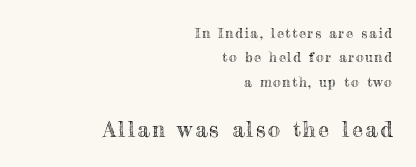
The image shows 22 px text type, upright; set right-aligned, line spacing 1.74x, not underlined; the second (bottom) block is 1.57x larger.
